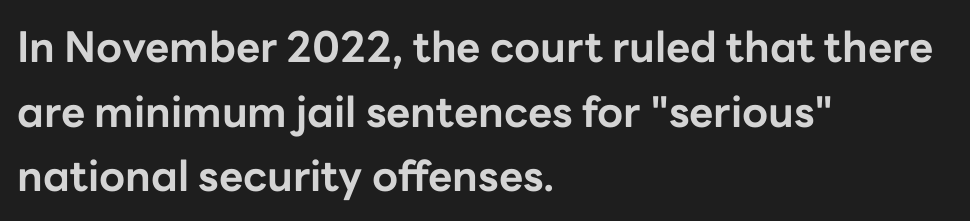
The image shows 42 px bold sans-serif type, upright; set left-aligned, normal line spacing (1.54x), normal letter spacing, not underlined; low stroke contrast and a medium x-height.
